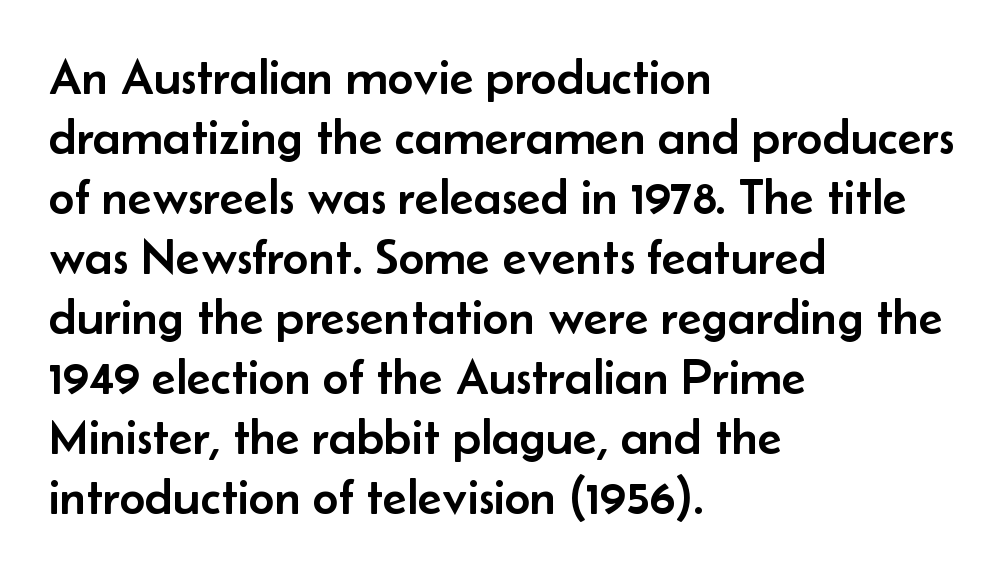
{"serif": "no", "italic": "no", "width": "normal", "stroke_contrast": "low", "x_height": "small", "monospaced": "no", "underline": "no", "align": "left", "line_spacing_ratio": 1.2, "letter_spacing": "normal", "letter_spacing_em": 0.0, "glyph_px": 50}
